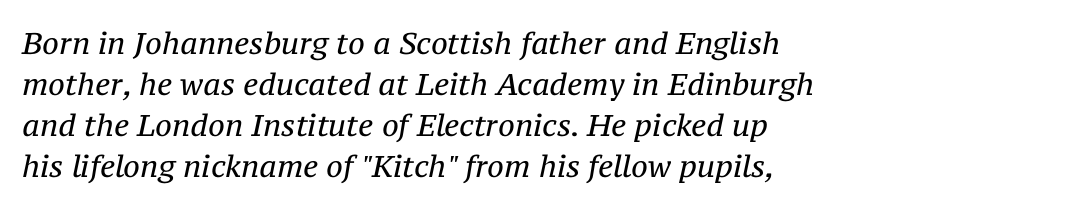
Each row of text sits above clean, open space. Each letter's strokes conclude with small projecting serifs. This sample has the flowing, uneven cadence of proportional lettering. What's the leading like? Ordinary, nothing unusual. No heavy texture on the line: the type isn't bold.
